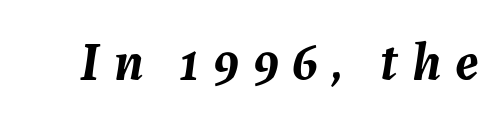
Words float on clear page, feet unadorned. Substantial extra tracking has been applied to these lines. Looks like regular typesetting: each glyph gets only the width it needs. An italicized treatment has been applied to the whole sample.
